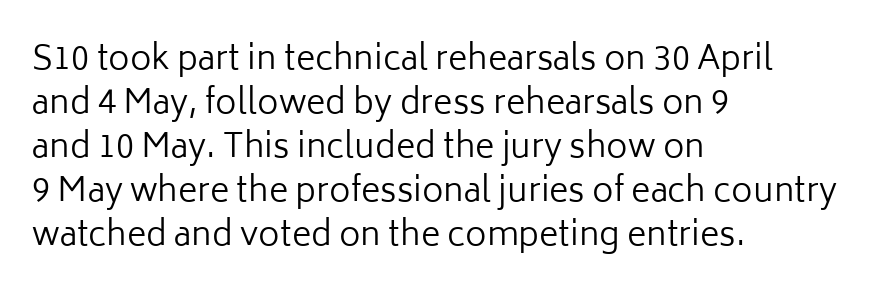
The image shows 33 px regular-weight sans-serif type, upright; set left-aligned, normal line spacing (1.33x), normal letter spacing, not underlined; low stroke contrast and a medium x-height.
